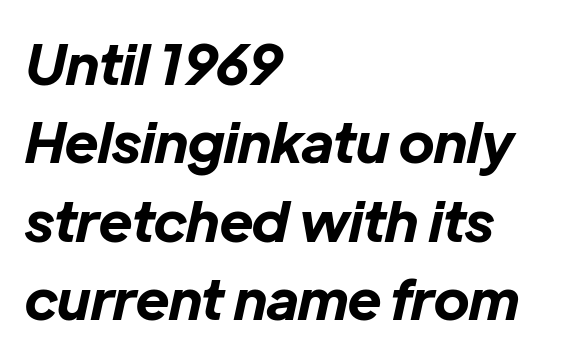
Baseline-to-baseline distance is the conventional proportion of letter height. Reading down the block, your eye returns to a fixed left position each line. Heavy, bold letterforms. The letters sit at their default tracking, neither squeezed nor spread.
